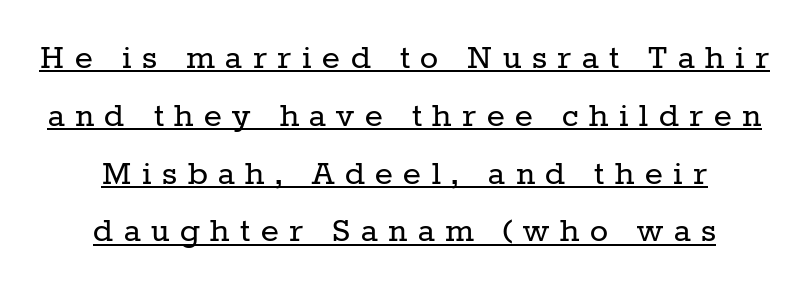
Q: Is the text bold? A: No.
Q: Is the text italic (slanted)? A: No, it is upright.
Q: Is the typeface a serif or a sans-serif typeface? A: Serif.
Q: Is the text underlined? A: Yes.
Q: Is the spacing between letters normal or unusually wide? A: Unusually wide.
Q: Is the spacing between lines tight, normal or loose? A: Normal.
Q: Width (condensed, normal, or wide)? A: Normal.
Q: Stroke contrast? A: Low.
Q: x-height? A: Medium.
Q: Monospaced? A: No.
